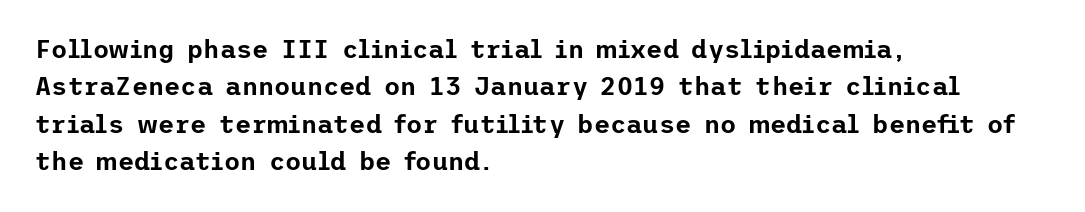
{"italic": "no", "underline": "no", "align": "left", "line_spacing": "normal", "line_spacing_ratio": 1.5, "letter_spacing": "normal", "letter_spacing_em": 0.0, "glyph_px": 25}
